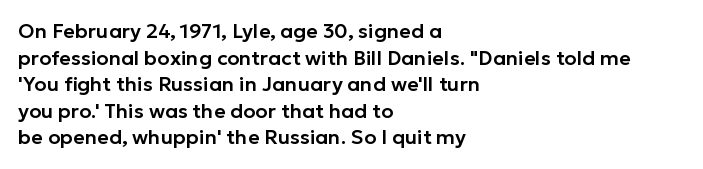
The image shows 20 px text type, upright; set left-aligned, normal line spacing (1.33x), normal letter spacing, not underlined.
